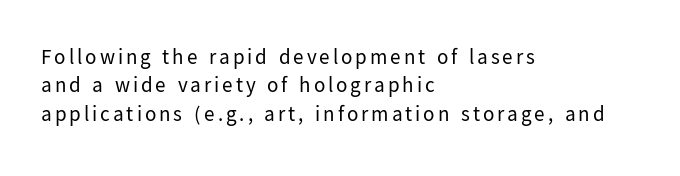
{"italic": "no", "bold": "no", "underline": "no", "align": "left", "line_spacing": "normal", "line_spacing_ratio": 1.35, "glyph_px": 21}
